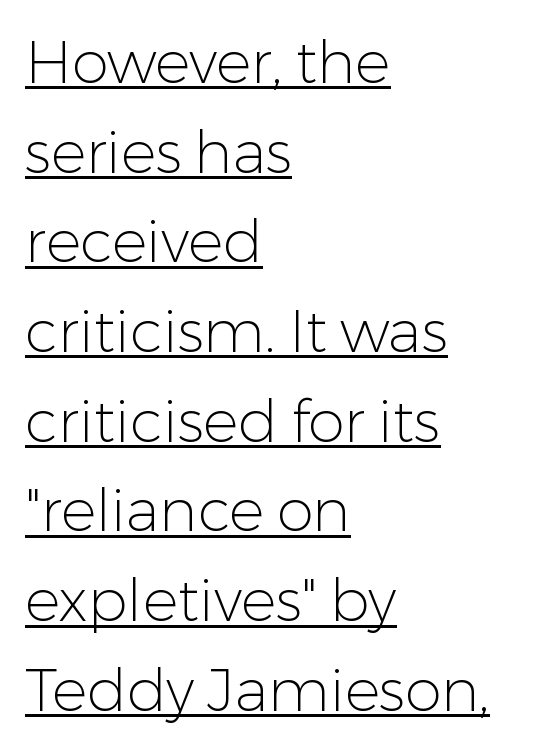
The image shows 59 px light sans-serif type, upright; set left-aligned, normal line spacing (1.52x), normal letter spacing, underlined; low stroke contrast and a medium x-height.
